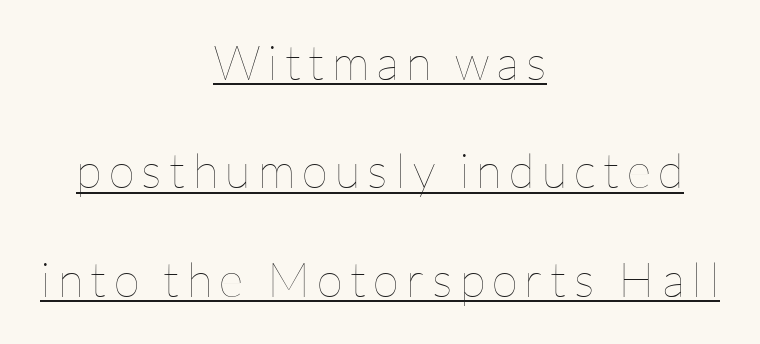
Proportional: the letters do not fall into vertical columns. The letters look calm and open, with moderate or lighter stems. Underlining? Definitely there. The lettering stays uniformly vertical, giving the passage a roman look. Whoever set this chose breathing room over compactness in the vertical rhythm. In CSS terms this would be text-align: center.
